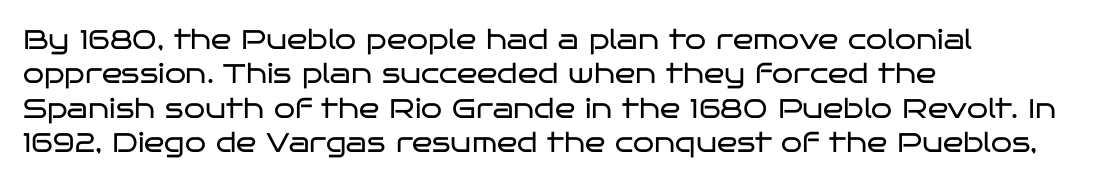
Q: Is the text bold? A: No.
Q: Is the text italic (slanted)? A: No, it is upright.
Q: Is the text underlined? A: No.
Q: How is the paragraph aligned? A: Left-aligned.
Q: Is the spacing between letters normal or unusually wide? A: Normal.
Q: Is the spacing between lines tight, normal or loose? A: Normal.
